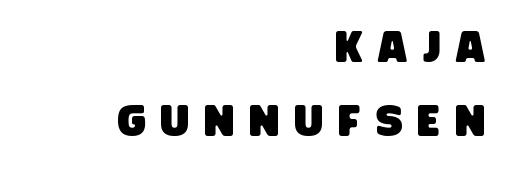
The image shows 43 px condensed sans-serif type; set right-aligned, line spacing 1.71x, unusually wide letter spacing (+0.35 em), not underlined; low stroke contrast and a large x-height.
